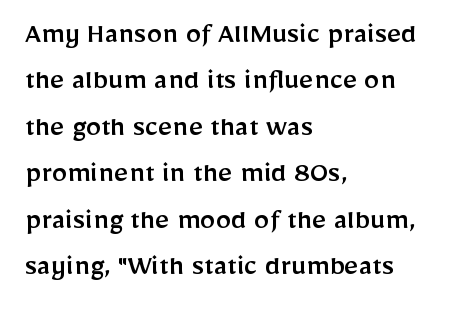
Whoever set this chose a conventional vertical rhythm. Proportional: the letters do not fall into vertical columns. A classic flush-left, rag-right setting is used for this passage. The letterforms sit shoulder to shoulder at normal distance.
